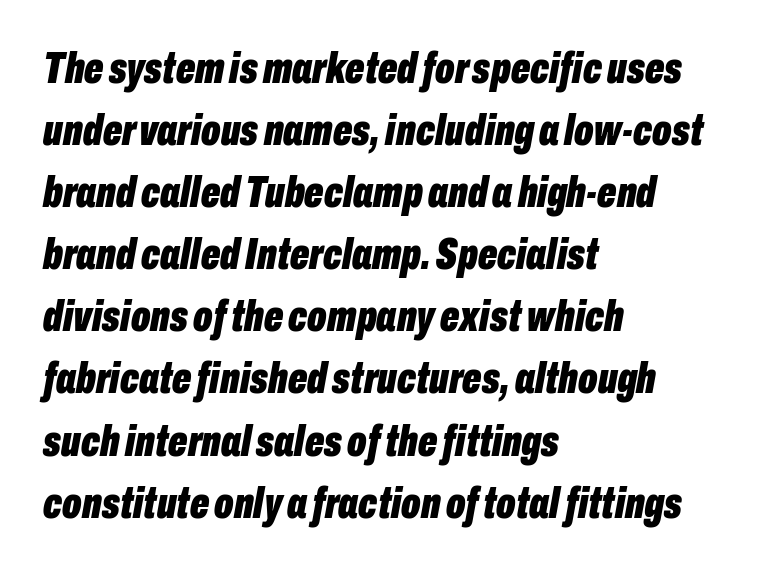
The image shows 45 px bold, condensed type, italic (leaning right); set left-aligned, normal line spacing (1.38x), normal letter spacing, not underlined; low stroke contrast and a medium x-height.
